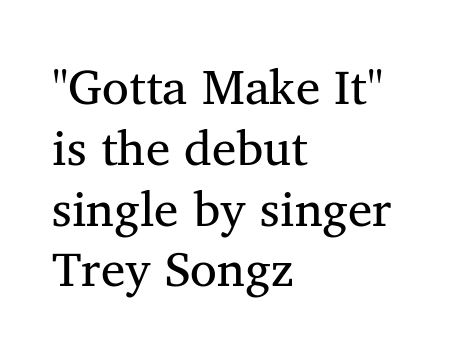
Q: Is the text bold? A: No.
Q: Is the text italic (slanted)? A: No, it is upright.
Q: Is the typeface a serif or a sans-serif typeface? A: Serif.
Q: Is the text underlined? A: No.
Q: How is the paragraph aligned? A: Left-aligned.
Q: Is the spacing between letters normal or unusually wide? A: Normal.
Q: Width (condensed, normal, or wide)? A: Normal.
Q: Stroke contrast? A: Medium.
Q: x-height? A: Medium.
Q: Monospaced? A: No.
